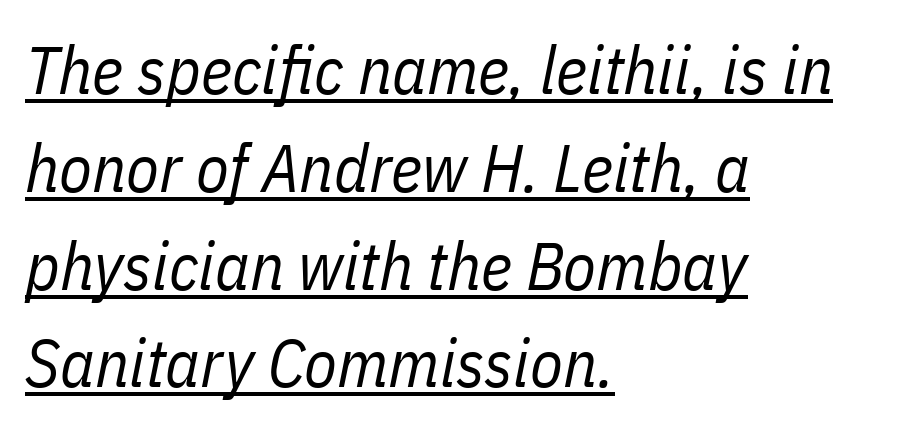
Q: Is the text bold? A: No.
Q: Is the text italic (slanted)? A: Yes, it leans right by about 11 degrees.
Q: Is the text underlined? A: Yes.
Q: How is the paragraph aligned? A: Left-aligned.
Q: Is the spacing between letters normal or unusually wide? A: Normal.
Q: Is the spacing between lines tight, normal or loose? A: Normal.
Q: Width (condensed, normal, or wide)? A: Condensed.
Q: Stroke contrast? A: Low.
Q: x-height? A: Medium.
Q: Monospaced? A: No.
